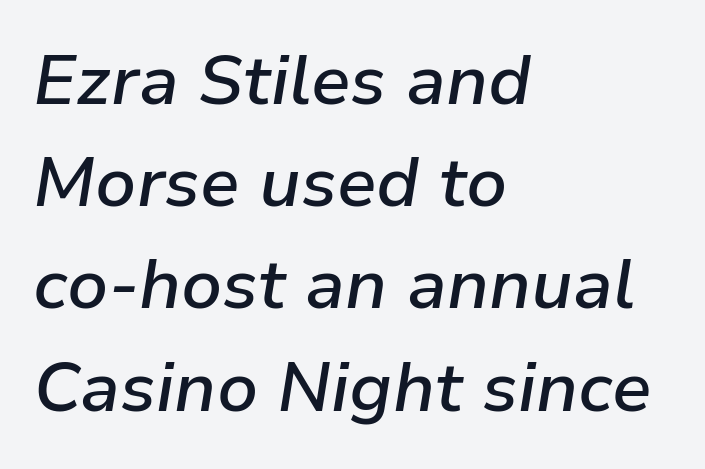
The image shows 70 px semibold type, italic (leaning right); set left-aligned, normal line spacing (1.46x), normal letter spacing, not underlined; low stroke contrast and a medium x-height.
